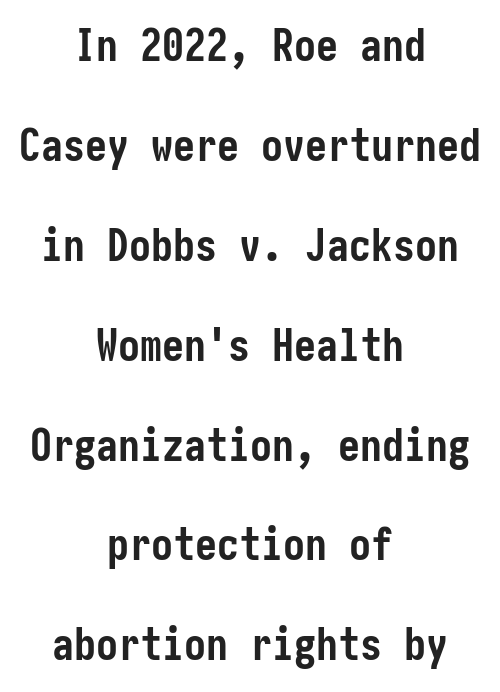
The image shows 44 px semibold, condensed sans-serif type, upright; set centered, loose line spacing (2.27x), normal letter spacing, not underlined; low stroke contrast and a medium x-height.
